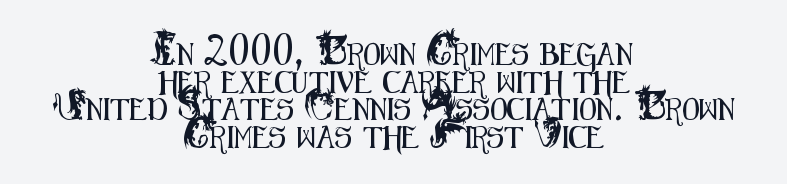
Rule under the text: the space is simply empty. Each new line begins a customary step beneath the previous one. The paragraph has two soft edges and a firm central axis. Honestly, the letter spacing is just normal — you wouldn't notice it.
